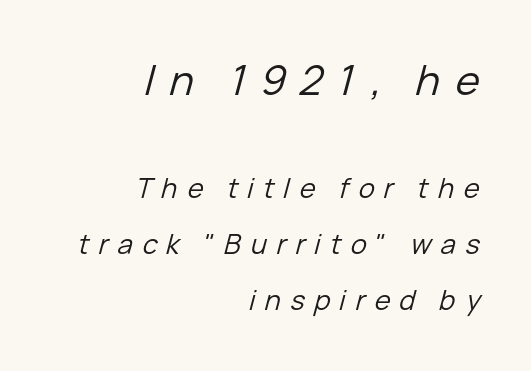
Q: Is the text bold? A: No.
Q: Is the text italic (slanted)? A: Yes, it leans right by about 15 degrees.
Q: Is the text underlined? A: No.
Q: How is the paragraph aligned? A: Right-aligned.
Q: Is the spacing between letters normal or unusually wide? A: Unusually wide.
Q: Is the spacing between lines tight, normal or loose? A: Loose.
Q: Which block of text is set in a larger size, the first (top) or the second (bottom)? A: The first (top) one.
Q: Width (condensed, normal, or wide)? A: Normal.
Q: Stroke contrast? A: Low.
Q: x-height? A: Medium.
Q: Monospaced? A: No.
